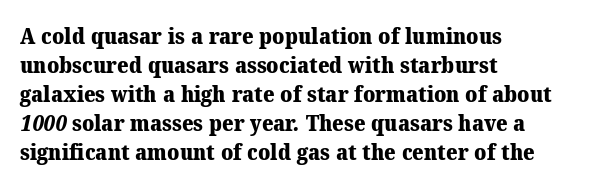
The image shows 22 px bold type; set left-aligned, normal line spacing (1.32x), normal letter spacing, not underlined.
